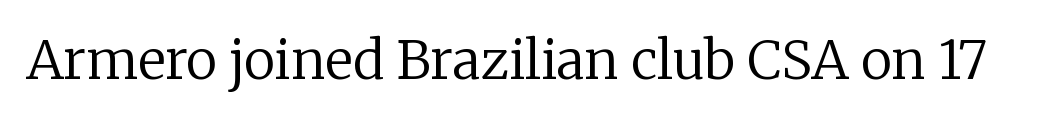
Q: Is the text bold? A: No.
Q: Is the text italic (slanted)? A: No, it is upright.
Q: Is the typeface a serif or a sans-serif typeface? A: Serif.
Q: Is the text underlined? A: No.
Q: Is the spacing between letters normal or unusually wide? A: Normal.
Q: Width (condensed, normal, or wide)? A: Normal.
Q: Stroke contrast? A: Low.
Q: x-height? A: Medium.
Q: Monospaced? A: No.
